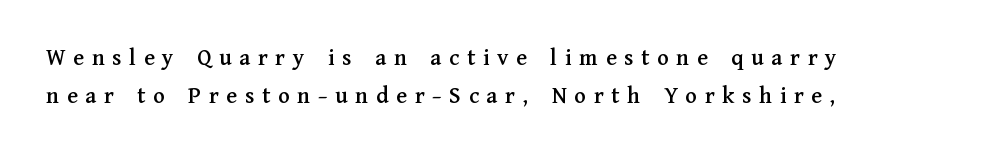
The face used here is rendered with a markedly widened letterfit. Normally led — the rows are evenly, conventionally spaced. Reading down the block, your eye returns to a fixed left position each line. Each row of text sits above clean, open space.
